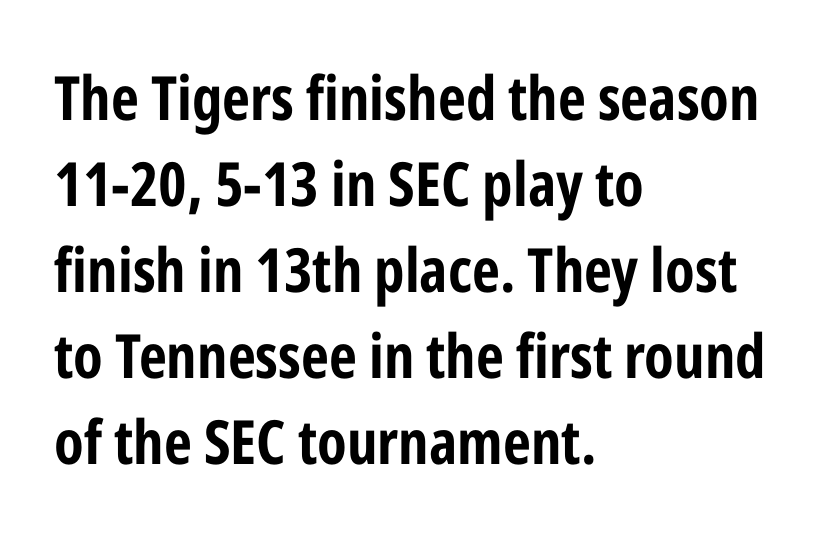
The image shows 61 px bold, condensed sans-serif type, upright; set left-aligned, normal line spacing (1.41x), normal letter spacing, not underlined; low stroke contrast and a medium x-height.
